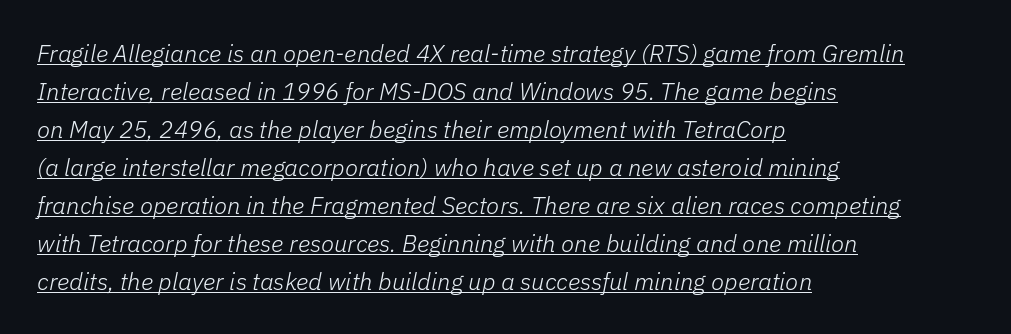
The passage shown stacks its lines at a standard gap. In terms of letterspacing, this is plain default setting. A typesetter would mark this as italic. Is the block centered? No — it sits flush against the left margin. Stems here are at most as thick as an everyday book face.
